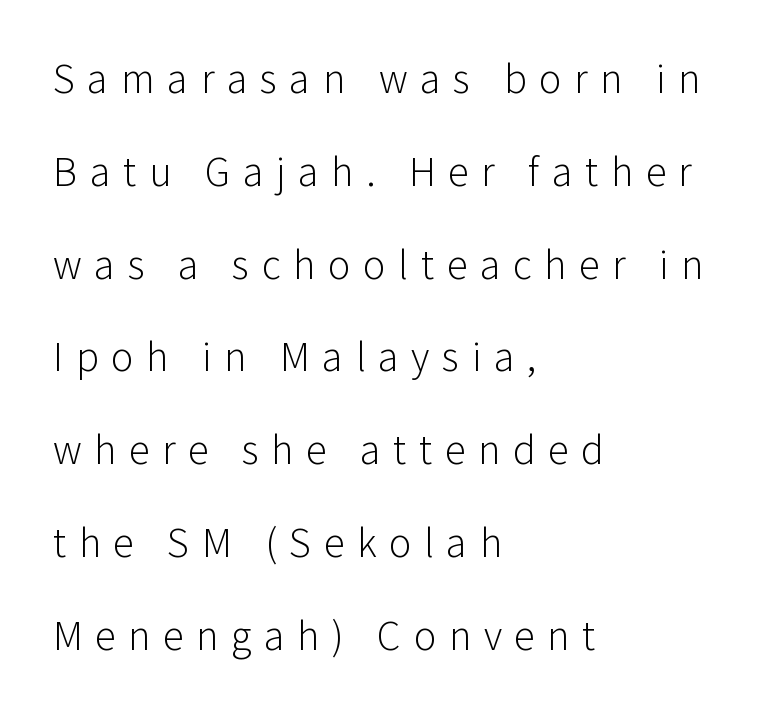
Q: Is the text bold? A: No.
Q: Is the text italic (slanted)? A: No, it is upright.
Q: Is the typeface a serif or a sans-serif typeface? A: Sans-serif.
Q: Is the text underlined? A: No.
Q: How is the paragraph aligned? A: Left-aligned.
Q: Is the spacing between letters normal or unusually wide? A: Unusually wide.
Q: Is the spacing between lines tight, normal or loose? A: Loose.
Q: Width (condensed, normal, or wide)? A: Normal.
Q: Stroke contrast? A: Low.
Q: x-height? A: Medium.
Q: Monospaced? A: No.
